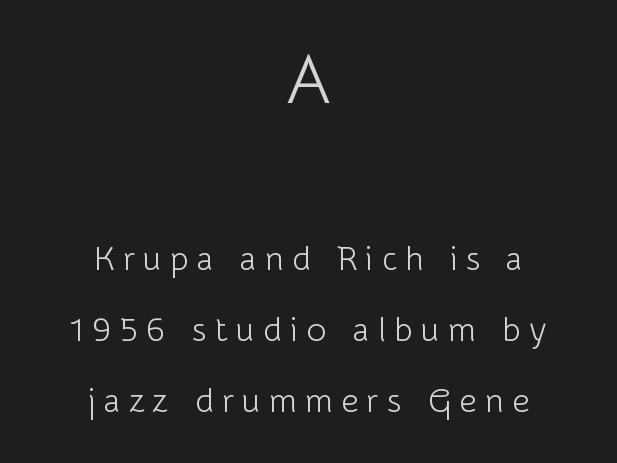
{"serif": "no", "italic": "no", "bold": "no", "weight": "light", "width": "normal", "stroke_contrast": "low", "x_height": "medium", "monospaced": "no", "underline": "no", "align": "center", "line_spacing": "loose", "line_spacing_ratio": 2.09, "letter_spacing": "wide", "letter_spacing_em": 0.24, "larger_block": "first", "size_ratio": 2.0, "glyph_px": 68}
